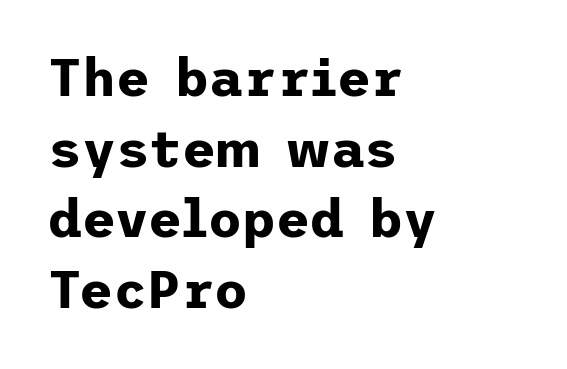
{"serif": "no", "italic": "no", "bold": "yes", "weight": "bold", "width": "normal", "stroke_contrast": "low", "x_height": "medium", "underline": "no", "align": "left", "line_spacing": "normal", "line_spacing_ratio": 1.36, "letter_spacing": "normal", "letter_spacing_em": 0.0, "glyph_px": 52}
